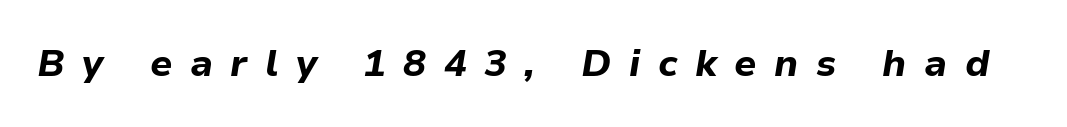
Q: Is the text bold? A: Yes.
Q: Is the text italic (slanted)? A: Yes, it leans right by about 9 degrees.
Q: Is the text underlined? A: No.
Q: Is the spacing between letters normal or unusually wide? A: Unusually wide.
Q: Width (condensed, normal, or wide)? A: Normal.
Q: Stroke contrast? A: Low.
Q: x-height? A: Medium.
Q: Monospaced? A: No.
